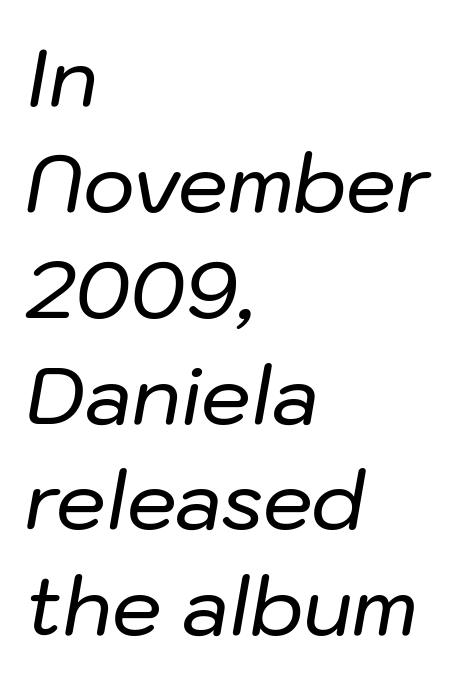
Q: Is the text italic (slanted)? A: Yes, it leans right by about 10 degrees.
Q: Is the text underlined? A: No.
Q: How is the paragraph aligned? A: Left-aligned.
Q: Is the spacing between letters normal or unusually wide? A: Normal.
Q: Is the spacing between lines tight, normal or loose? A: Normal.
Q: Width (condensed, normal, or wide)? A: Normal.
Q: Stroke contrast? A: Low.
Q: x-height? A: Medium.
Q: Monospaced? A: No.
